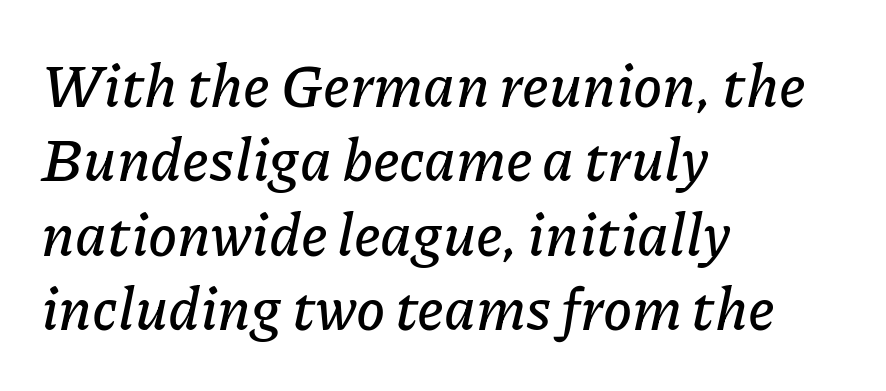
Line beginnings align vertically; line endings do not. Each row of text sits above clean, open space. Note the varied advance widths — an 'i' is clearly narrower than an 'm'. A typesetter would call this leading conventional body-copy spacing. Tracking here is standard; glyphs follow each other at the usual distance.
